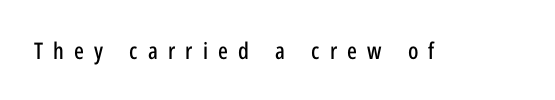
{"italic": "no", "underline": "no", "letter_spacing": "wide", "letter_spacing_em": 0.44, "glyph_px": 23}
